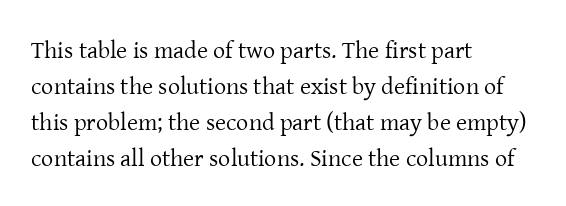
Q: Is the text bold? A: No.
Q: Is the text italic (slanted)? A: No, it is upright.
Q: Is the text underlined? A: No.
Q: How is the paragraph aligned? A: Left-aligned.
Q: Is the spacing between letters normal or unusually wide? A: Normal.
Q: Is the spacing between lines tight, normal or loose? A: Normal.
